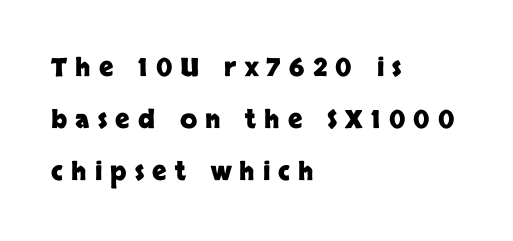
Q: Is the text bold? A: Yes.
Q: Is the text italic (slanted)? A: No, it is upright.
Q: Is the text underlined? A: No.
Q: How is the paragraph aligned? A: Left-aligned.
Q: Is the spacing between letters normal or unusually wide? A: Unusually wide.
Q: Is the spacing between lines tight, normal or loose? A: Loose.
